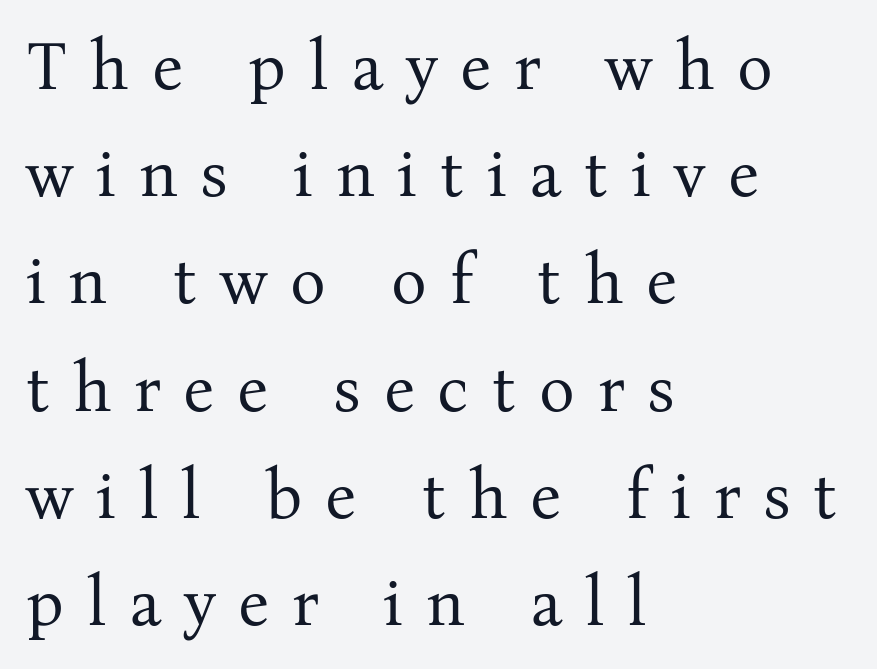
{"serif": "yes", "italic": "no", "bold": "no", "weight": "regular", "width": "normal", "stroke_contrast": "medium", "x_height": "medium", "monospaced": "no", "underline": "no", "align": "left", "line_spacing": "normal", "line_spacing_ratio": 1.6, "letter_spacing": "wide", "letter_spacing_em": 0.34, "glyph_px": 67}
